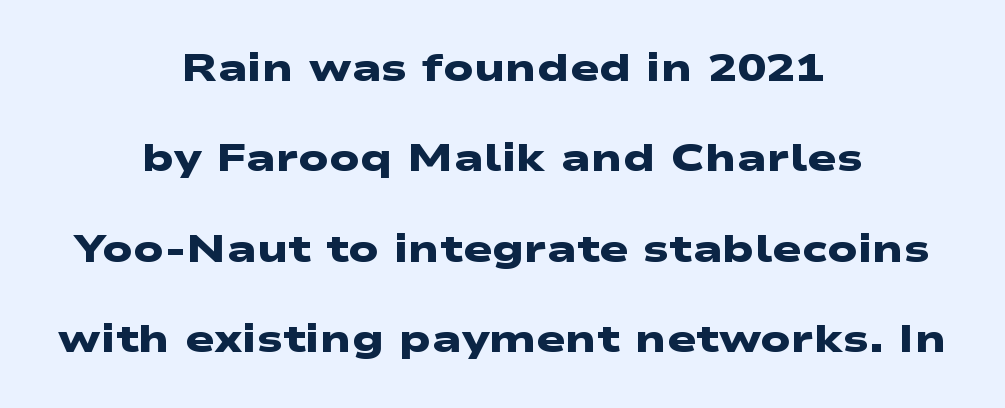
{"serif": "no", "bold": "yes", "weight": "heavy", "width": "wide", "stroke_contrast": "low", "x_height": "medium", "monospaced": "no", "underline": "no", "align": "center", "line_spacing": "loose", "line_spacing_ratio": 2.32, "letter_spacing": "normal", "letter_spacing_em": 0.0, "glyph_px": 39}
